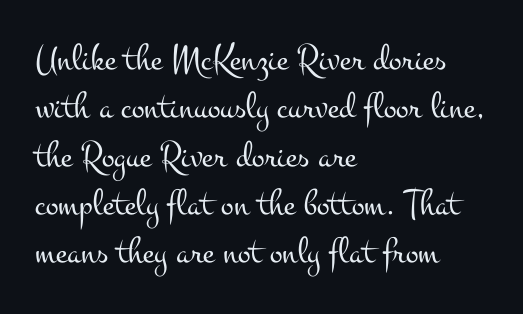
Q: Is the text bold? A: No.
Q: Is the text italic (slanted)? A: Yes.
Q: Is the text underlined? A: No.
Q: How is the paragraph aligned? A: Left-aligned.
Q: Is the spacing between letters normal or unusually wide? A: Normal.
Q: Is the spacing between lines tight, normal or loose? A: Normal.
Q: Width (condensed, normal, or wide)? A: Wide.
Q: Stroke contrast? A: Medium.
Q: x-height? A: Small.
Q: Monospaced? A: No.
